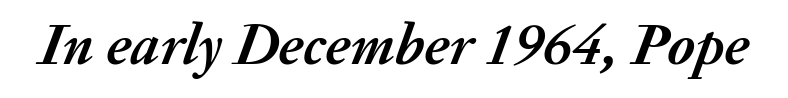
The image shows 59 px semibold type, italic (leaning right); set normal letter spacing, not underlined; medium stroke contrast and a medium x-height.
